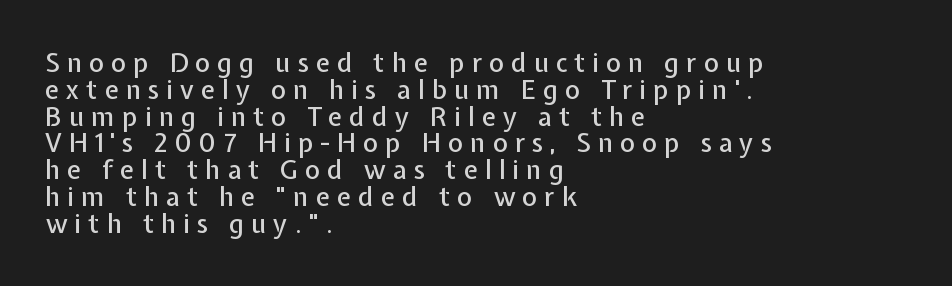
{"italic": "no", "underline": "no", "align": "left", "line_spacing": "tight", "line_spacing_ratio": 1.03, "letter_spacing": "wide", "letter_spacing_em": 0.27, "glyph_px": 26}
